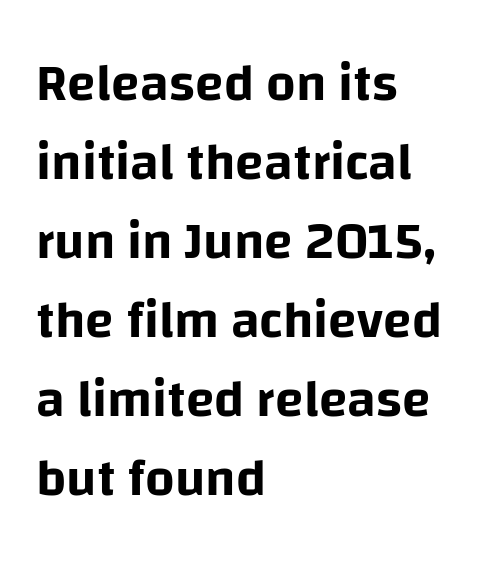
Descenders hang freely into open space. Notice how the stems are strictly vertical — no italics here. Observe the ordinary spacing: letters are neighbours, not strangers. These lines are rendered in a variable-pitch font. The text was rendered using a sans face with plain stroke endings.
